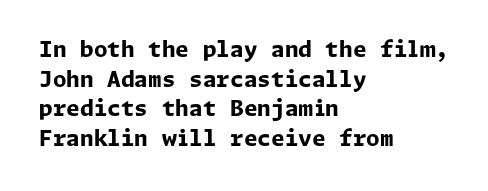
Q: Is the text bold? A: Yes.
Q: Is the text italic (slanted)? A: No, it is upright.
Q: Is the text underlined? A: No.
Q: How is the paragraph aligned? A: Left-aligned.
Q: Is the spacing between letters normal or unusually wide? A: Normal.
Q: Is the spacing between lines tight, normal or loose? A: Normal.
